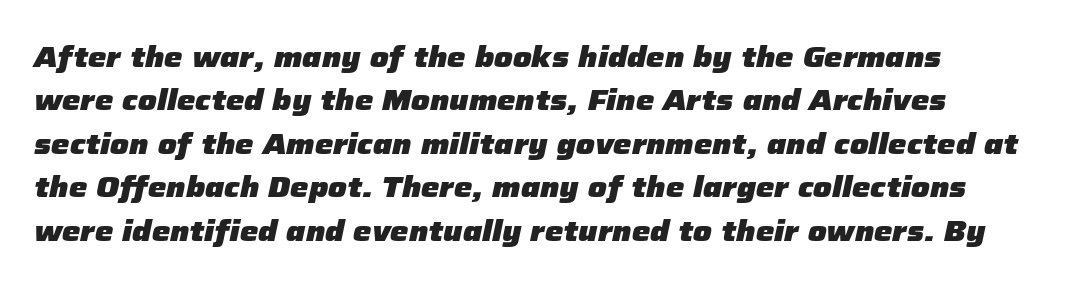
{"italic": "yes", "lean": "right", "slant_degrees": 12, "bold": "yes", "weight": "heavy", "width": "normal", "stroke_contrast": "low", "x_height": "medium", "monospaced": "no", "underline": "no", "line_spacing": "normal", "line_spacing_ratio": 1.5, "letter_spacing": "normal", "letter_spacing_em": 0.0, "glyph_px": 29}
